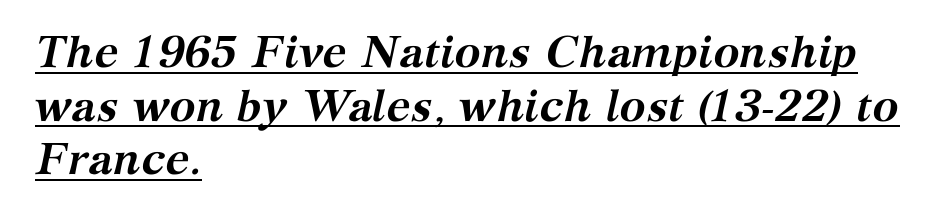
The image shows 44 px semibold serif type, italic (leaning right); set left-aligned, line spacing 1.22x, normal letter spacing, underlined; medium stroke contrast and a medium x-height.
